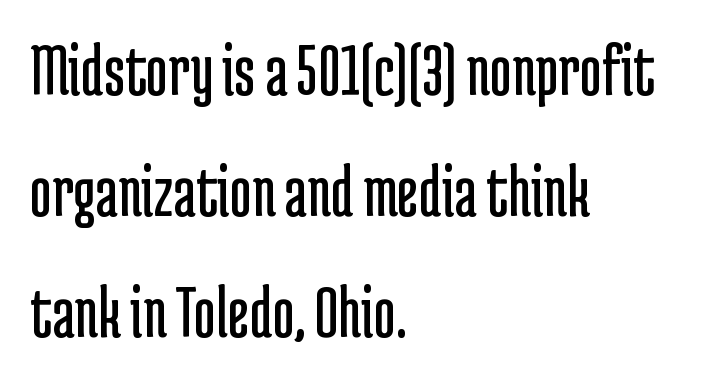
Q: Is the text bold? A: No.
Q: Is the text italic (slanted)? A: No, it is upright.
Q: Is the typeface a serif or a sans-serif typeface? A: Sans-serif.
Q: Is the text underlined? A: No.
Q: How is the paragraph aligned? A: Left-aligned.
Q: Is the spacing between letters normal or unusually wide? A: Normal.
Q: Is the spacing between lines tight, normal or loose? A: Normal.
Q: Width (condensed, normal, or wide)? A: Condensed.
Q: Stroke contrast? A: Low.
Q: x-height? A: Medium.
Q: Monospaced? A: No.
